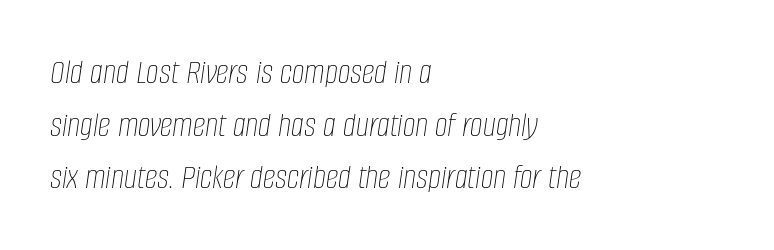
Nothing heavy about these letters — not bold at all. Where is the straight margin? On the left. Horizontal bands of white between lines are of average thickness. There is no visible air inserted between adjacent glyphs. It's the slanting kind of type. These lines are rendered in a variable-pitch font.
